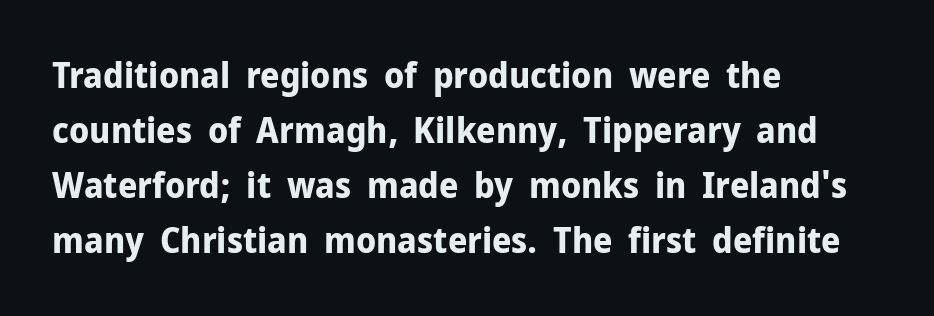
The face used here is a sans, in the tradition of grotesques and geometrics. Ordinary non-slanted type is in use. Character widths vary here, with narrow letters taking less room than wide ones. The strokes are fattened all the way to bold. Regarding leading, the lines here are spaced in the standard way.
